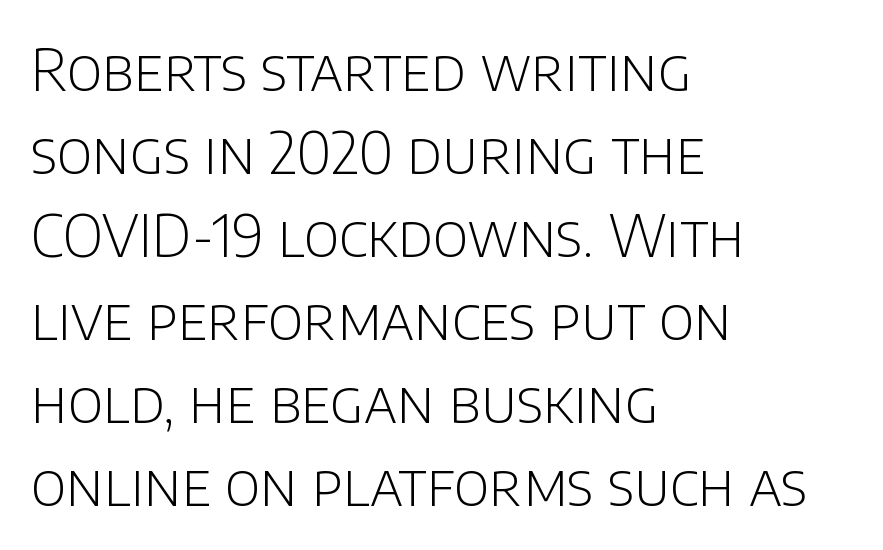
{"serif": "no", "italic": "no", "bold": "no", "weight": "light", "width": "normal", "stroke_contrast": "low", "x_height": "large", "monospaced": "no", "underline": "no", "align": "left", "line_spacing": "normal", "line_spacing_ratio": 1.43, "letter_spacing": "normal", "letter_spacing_em": 0.0, "glyph_px": 58}
